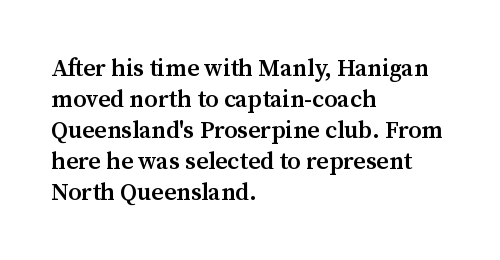
The strip under each line holds only bare page. Default kerning and tracking; the words read as compact shapes. This is the regular roman posture of the typeface. Regular leading. One-word summary of the alignment: left.
